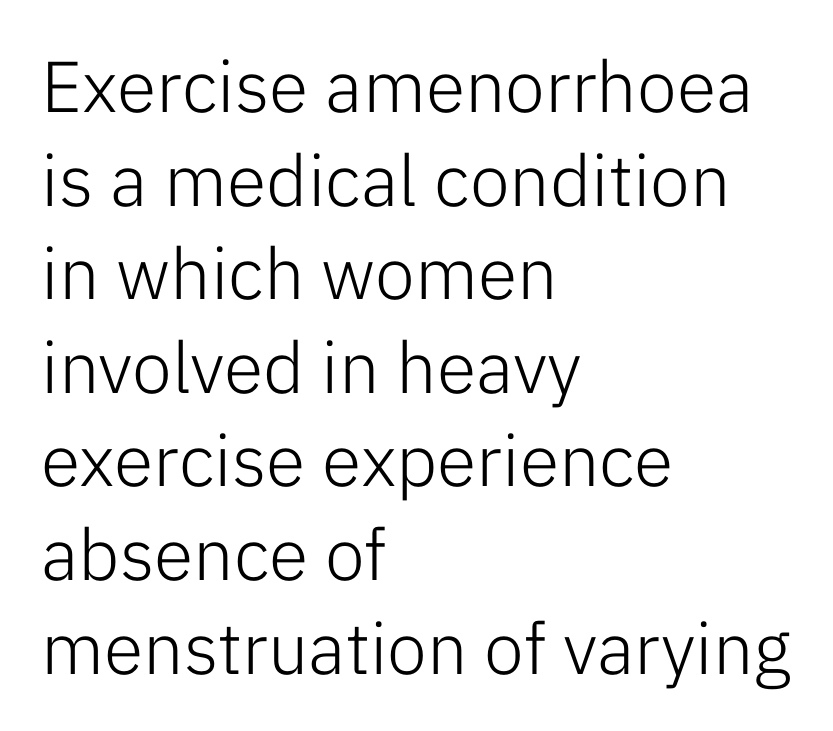
The image shows 72 px light sans-serif type, upright; set left-aligned, normal line spacing (1.3x), normal letter spacing, not underlined; low stroke contrast and a medium x-height.
